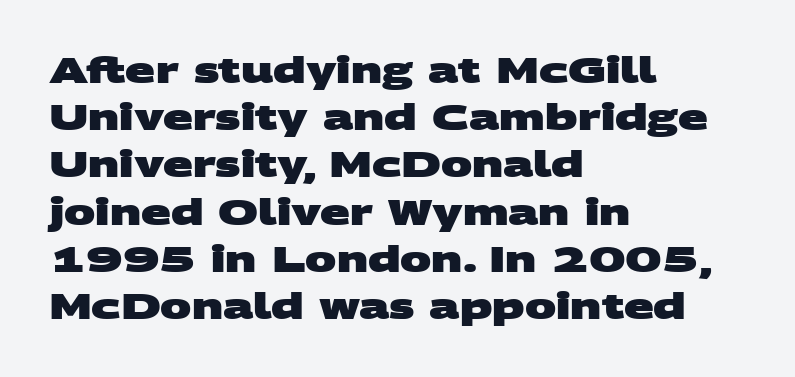
{"serif": "no", "bold": "yes", "weight": "heavy", "width": "wide", "stroke_contrast": "medium", "x_height": "large", "monospaced": "no", "underline": "no", "align": "left", "line_spacing": "normal", "line_spacing_ratio": 1.35, "letter_spacing": "normal", "letter_spacing_em": 0.0, "glyph_px": 35}
